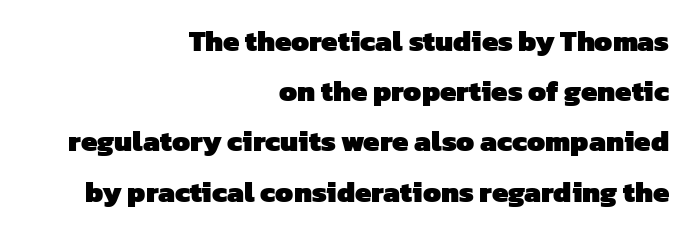
The words here are not underlined. This sample has the flowing, uneven cadence of proportional lettering. This is heavy type, rendered in bold. Short note: letters normally spaced. Each letter's strokes conclude bluntly, with no projecting serifs.
